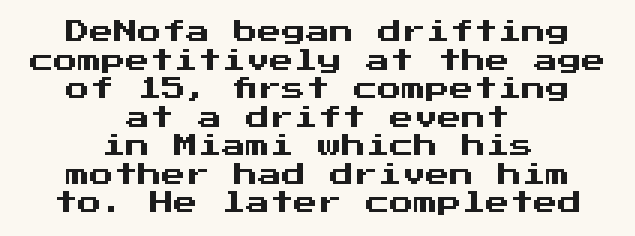
The image shows 24 px text type, upright; set centered, line spacing 1.19x, normal letter spacing, not underlined.
